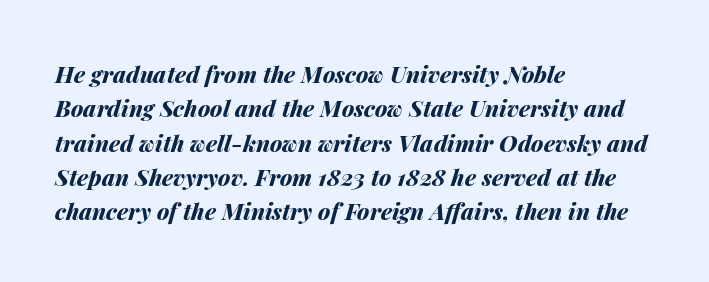
Compared with an ordinary text face, these strokes are far heavier — a full bold. A normal amount of white space separates one row of letters from the next. Words appear dense and cohesive because spacing is normal. The rendering applies a slant to the glyphs. Alignment: flush left. Unmarked baselines from the first word to the last.
